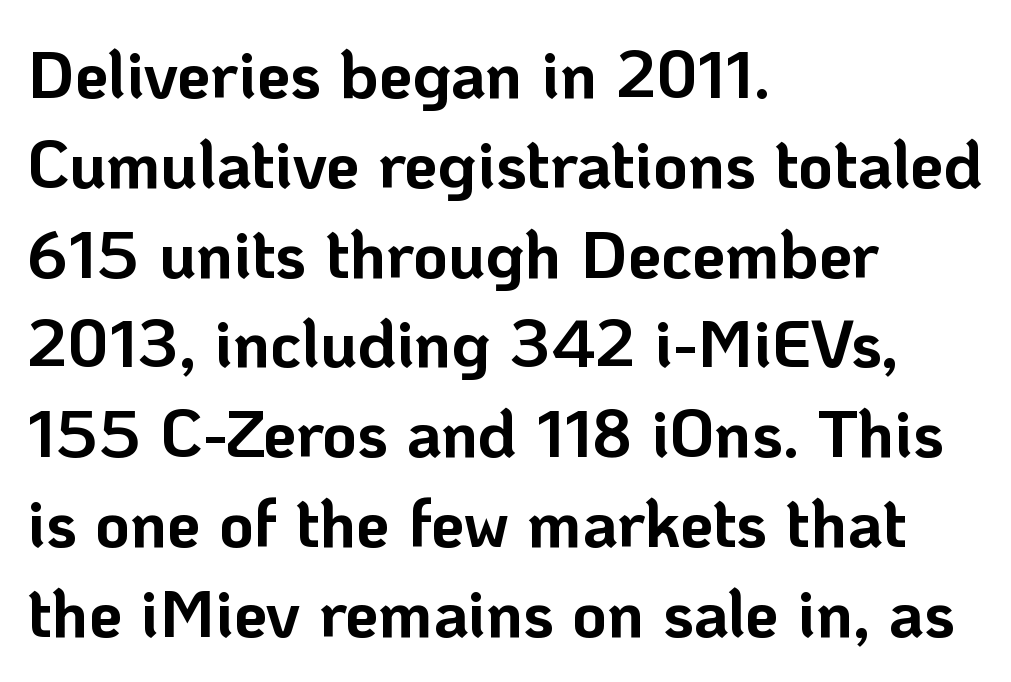
The image shows 67 px bold sans-serif type, upright; set left-aligned, normal line spacing (1.34x), normal letter spacing, not underlined; low stroke contrast and a medium x-height.
